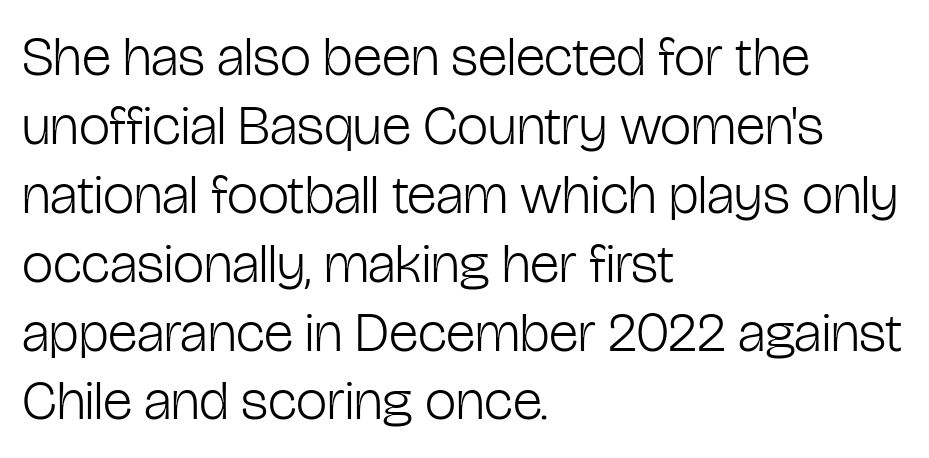
Reading down the block, your eye returns to a fixed left position each line. This is not heavy type; no bold has been used. Check the space under the baseline: it is left empty. Letter spacing: default. Stroke terminals: plain, sans-serif.
